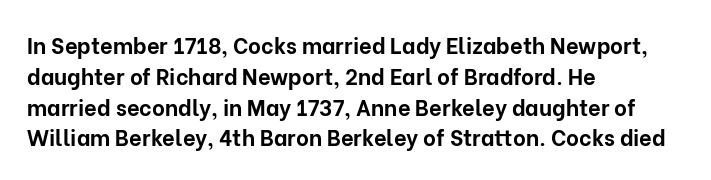
Q: Is the text bold? A: Yes.
Q: Is the text italic (slanted)? A: No, it is upright.
Q: Is the text underlined? A: No.
Q: How is the paragraph aligned? A: Left-aligned.
Q: Is the spacing between letters normal or unusually wide? A: Normal.
Q: Is the spacing between lines tight, normal or loose? A: Normal.
